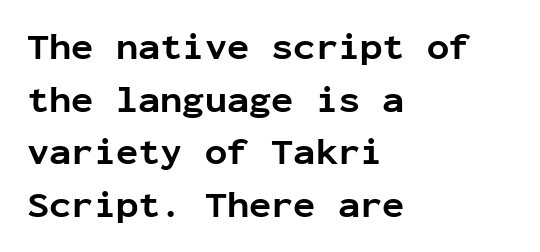
Q: Is the text bold? A: Yes.
Q: Is the text italic (slanted)? A: No, it is upright.
Q: Is the typeface a serif or a sans-serif typeface? A: Sans-serif.
Q: Is the text underlined? A: No.
Q: How is the paragraph aligned? A: Left-aligned.
Q: Is the spacing between letters normal or unusually wide? A: Normal.
Q: Is the spacing between lines tight, normal or loose? A: Normal.
Q: Width (condensed, normal, or wide)? A: Normal.
Q: Stroke contrast? A: Low.
Q: x-height? A: Medium.
Q: Monospaced? A: Yes.
